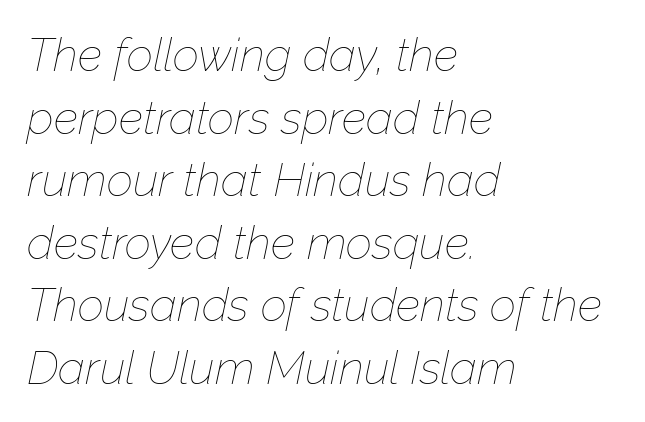
The image shows 46 px thin type, italic (leaning right); set left-aligned, normal line spacing (1.36x), normal letter spacing, not underlined; low stroke contrast and a medium x-height.
